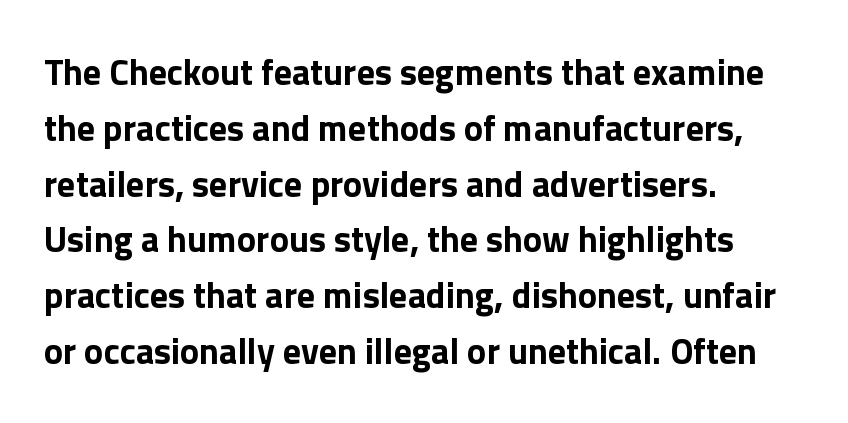
{"serif": "no", "italic": "no", "bold": "yes", "weight": "bold", "width": "normal", "stroke_contrast": "low", "x_height": "medium", "monospaced": "no", "underline": "no", "align": "left", "line_spacing": "normal", "line_spacing_ratio": 1.55, "letter_spacing": "normal", "letter_spacing_em": 0.0, "glyph_px": 36}
